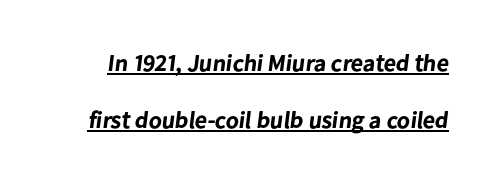
Is there an underline? Yes — a line sits under the letters. Pretty heavy lettering here — definitely bold. Quick note: interline space is abundant. Standard letterfit; no display-style spreading of the glyphs.
